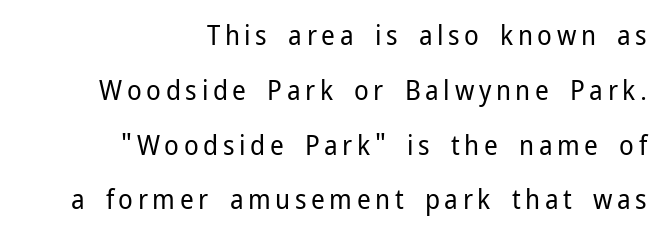
{"italic": "no", "bold": "no", "underline": "no", "align": "right", "line_spacing": "loose", "line_spacing_ratio": 2.03, "glyph_px": 27}
